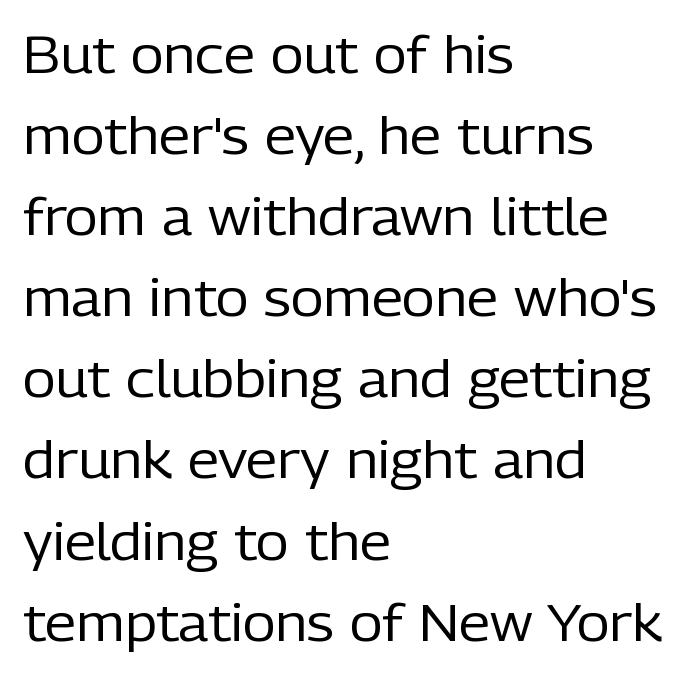
{"serif": "no", "italic": "no", "bold": "no", "weight": "regular", "width": "normal", "stroke_contrast": "low", "x_height": "medium", "monospaced": "no", "underline": "no", "align": "left", "line_spacing": "normal", "line_spacing_ratio": 1.59, "letter_spacing": "normal", "letter_spacing_em": 0.0, "glyph_px": 51}
